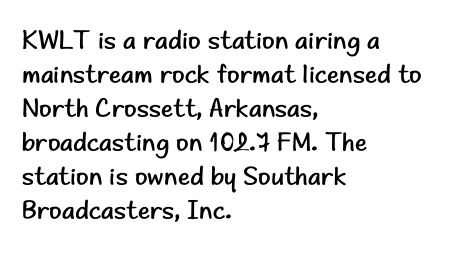
{"italic": "no", "bold": "no", "underline": "no", "align": "left", "line_spacing": "normal", "line_spacing_ratio": 1.31, "letter_spacing": "normal", "letter_spacing_em": 0.0, "glyph_px": 26}
